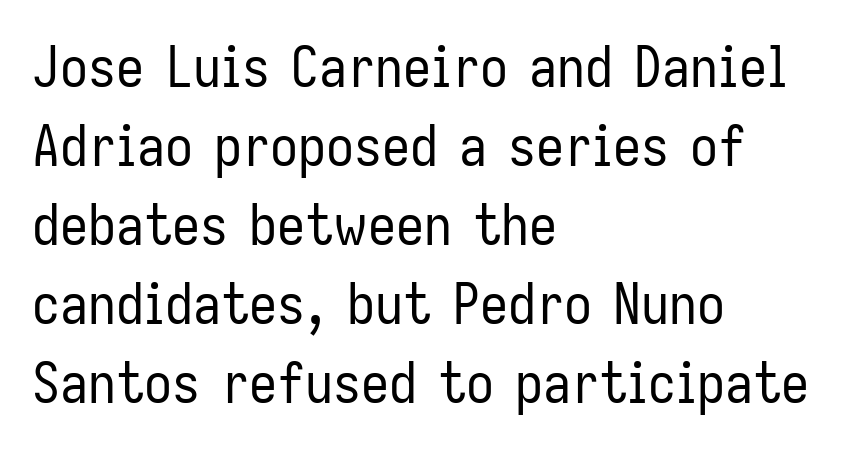
Q: Is the text bold? A: No.
Q: Is the text italic (slanted)? A: No, it is upright.
Q: Is the typeface a serif or a sans-serif typeface? A: Sans-serif.
Q: Is the text underlined? A: No.
Q: How is the paragraph aligned? A: Left-aligned.
Q: Is the spacing between letters normal or unusually wide? A: Normal.
Q: Is the spacing between lines tight, normal or loose? A: Normal.
Q: Width (condensed, normal, or wide)? A: Condensed.
Q: Stroke contrast? A: Low.
Q: x-height? A: Medium.
Q: Monospaced? A: No.
